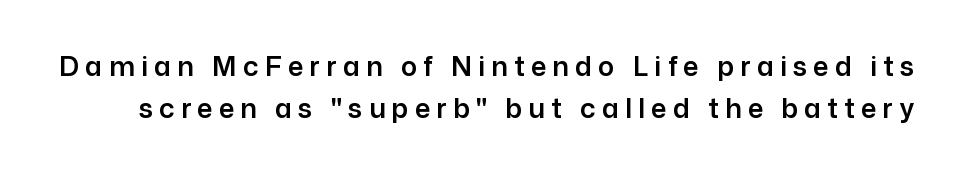
Regarding leading, the lines here are spaced in the standard way. Descender tails drop into unmarked territory. Posture: upright roman. The tracking reads as deliberately expanded to a designer's eye.
